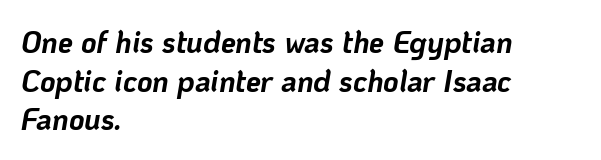
The image shows 30 px bold type, italic (leaning right); set left-aligned, normal line spacing (1.29x), normal letter spacing, not underlined; low stroke contrast and a medium x-height.
